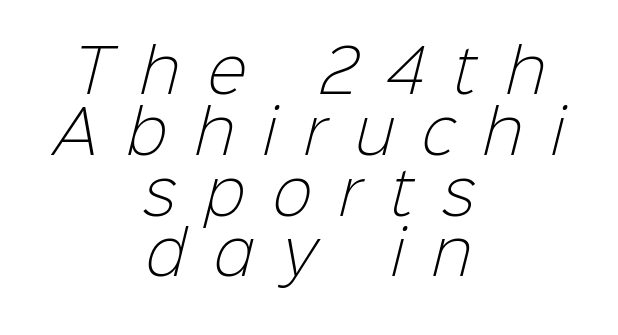
The characters are drawn with everyday or finer stroke widths. The face used here is proportionally spaced, like ordinary book or web type. Look at the bottom of the vertical strokes: they stop flat, with no serifs. Notice how the passage keeps no hard edge, just a central spine. Each new line begins almost immediately beneath the previous one. The specimen omits any rule beneath the text block's lines.
